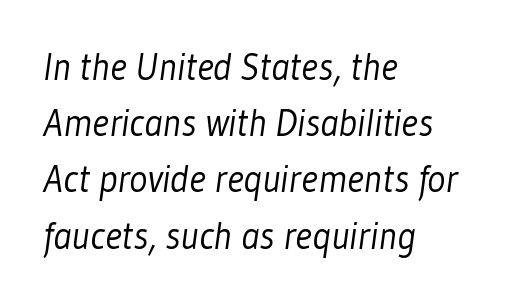
Does the leading feel generous? No, just average. The strokes are not fattened; the text isn't bold. The zone under the glyphs is completely vacant. Each line starts at the same left margin while the right side varies.
